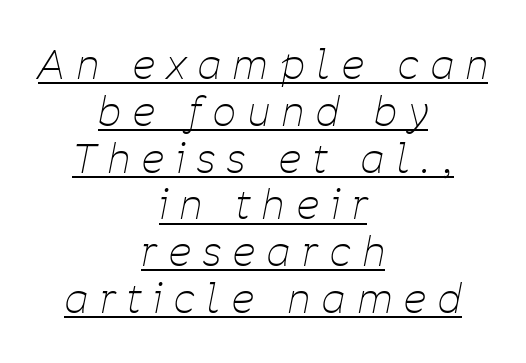
{"italic": "yes", "lean": "right", "slant_degrees": 11, "bold": "no", "weight": "thin", "width": "condensed", "stroke_contrast": "low", "x_height": "medium", "monospaced": "no", "underline": "yes", "align": "center", "line_spacing_ratio": 1.17, "letter_spacing": "wide", "letter_spacing_em": 0.31, "glyph_px": 40}
